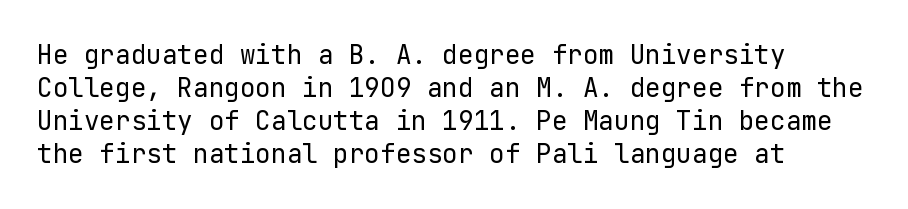
Q: Is the text bold? A: No.
Q: Is the text italic (slanted)? A: No, it is upright.
Q: Is the text underlined? A: No.
Q: How is the paragraph aligned? A: Left-aligned.
Q: Is the spacing between letters normal or unusually wide? A: Normal.
Q: Is the spacing between lines tight, normal or loose? A: Normal.
